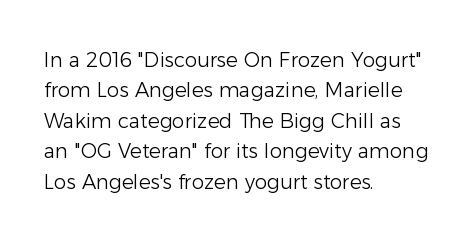
The image shows 20 px text type, upright; set left-aligned, normal line spacing (1.52x), normal letter spacing, not underlined.
